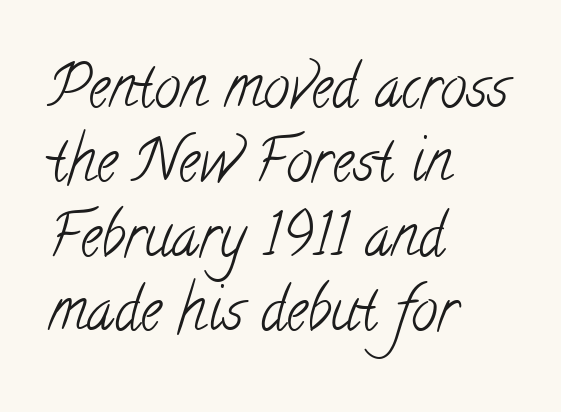
The image shows 59 px light, condensed type; set left-aligned, normal line spacing (1.26x), normal letter spacing, not underlined; low stroke contrast and a small x-height.
